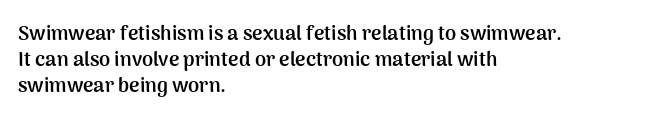
Q: Is the text bold? A: Yes.
Q: Is the text italic (slanted)? A: No, it is upright.
Q: Is the text underlined? A: No.
Q: How is the paragraph aligned? A: Left-aligned.
Q: Is the spacing between letters normal or unusually wide? A: Normal.
Q: Is the spacing between lines tight, normal or loose? A: Normal.
